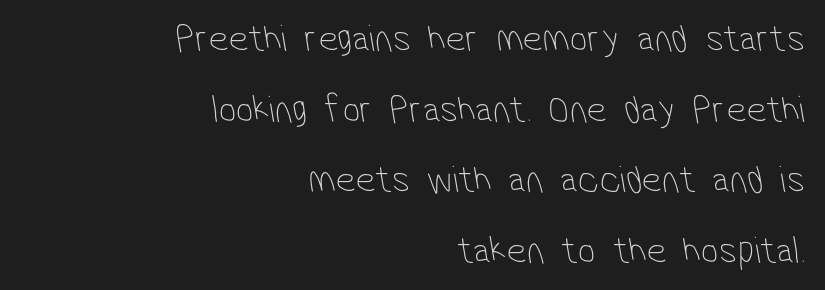
Q: Is the text bold? A: No.
Q: Is the typeface a serif or a sans-serif typeface? A: Sans-serif.
Q: Is the text underlined? A: No.
Q: How is the paragraph aligned? A: Right-aligned.
Q: Is the spacing between letters normal or unusually wide? A: Normal.
Q: Width (condensed, normal, or wide)? A: Condensed.
Q: Stroke contrast? A: Low.
Q: x-height? A: Medium.
Q: Monospaced? A: No.
